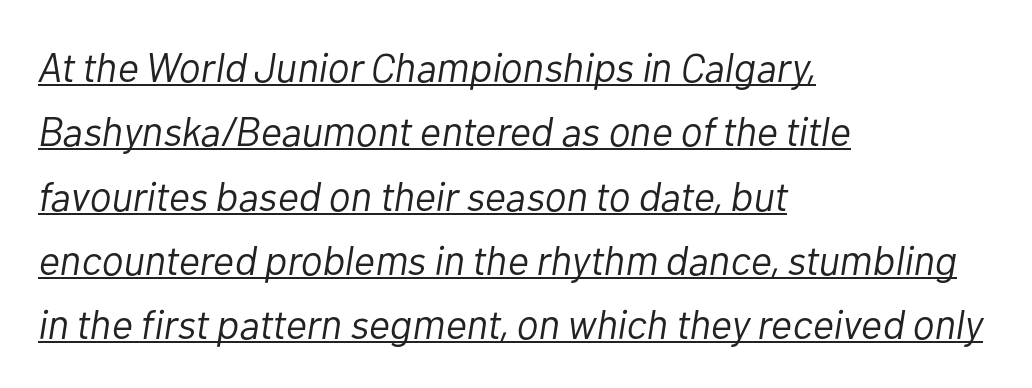
Q: Is the text bold? A: No.
Q: Is the text italic (slanted)? A: Yes, it leans right by about 10 degrees.
Q: Is the text underlined? A: Yes.
Q: How is the paragraph aligned? A: Left-aligned.
Q: Is the spacing between letters normal or unusually wide? A: Normal.
Q: Is the spacing between lines tight, normal or loose? A: Normal.
Q: Width (condensed, normal, or wide)? A: Normal.
Q: Stroke contrast? A: Low.
Q: x-height? A: Medium.
Q: Monospaced? A: No.
